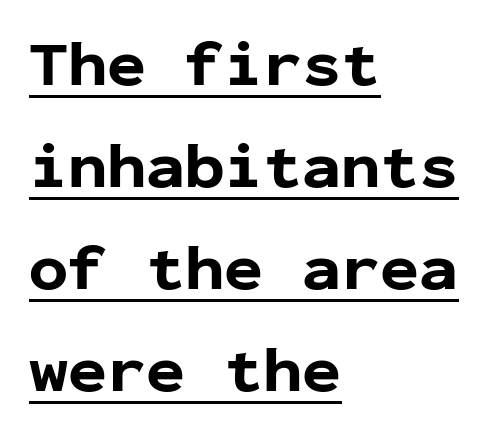
Q: Is the text bold? A: Yes.
Q: Is the text italic (slanted)? A: No, it is upright.
Q: Is the typeface a serif or a sans-serif typeface? A: Sans-serif.
Q: Is the text underlined? A: Yes.
Q: How is the paragraph aligned? A: Left-aligned.
Q: Is the spacing between letters normal or unusually wide? A: Normal.
Q: Is the spacing between lines tight, normal or loose? A: Normal.
Q: Width (condensed, normal, or wide)? A: Normal.
Q: Stroke contrast? A: Low.
Q: x-height? A: Medium.
Q: Monospaced? A: Yes.
